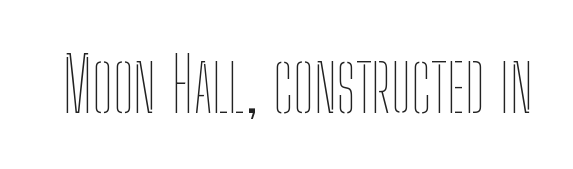
Counters stay open thanks to moderate or lighter strokes. Varying glyph widths throughout — classic text-font behaviour. The type is set solid horizontally, with unmodified tracking. Upright lettering throughout. Underline: absent.
